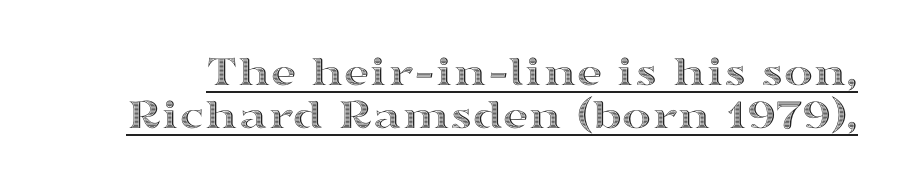
Q: Is the text italic (slanted)? A: No, it is upright.
Q: Is the text underlined? A: Yes.
Q: Is the spacing between letters normal or unusually wide? A: Normal.
Q: Is the spacing between lines tight, normal or loose? A: Tight.
Q: Width (condensed, normal, or wide)? A: Wide.
Q: x-height? A: Medium.
Q: Monospaced? A: No.
